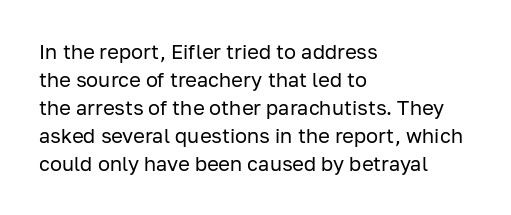
The image shows 20 px text type, upright; set left-aligned, normal line spacing (1.4x), normal letter spacing, not underlined.
